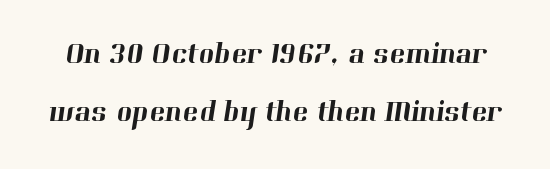
Q: Is the typeface a serif or a sans-serif typeface? A: Serif.
Q: Is the text underlined? A: No.
Q: Is the spacing between letters normal or unusually wide? A: Normal.
Q: Is the spacing between lines tight, normal or loose? A: Loose.
Q: Width (condensed, normal, or wide)? A: Normal.
Q: Stroke contrast? A: High.
Q: x-height? A: Medium.
Q: Monospaced? A: No.
